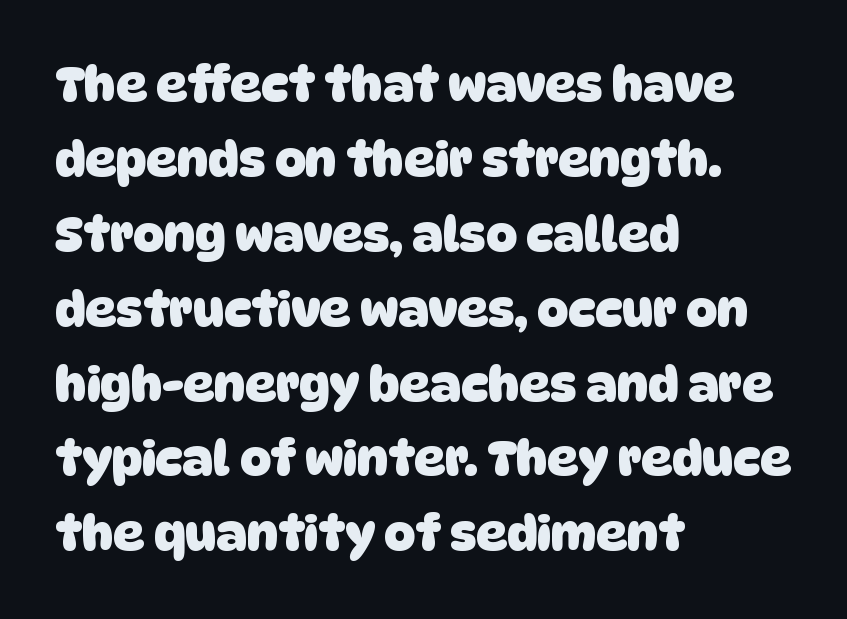
The image shows 48 px heavy sans-serif type; set left-aligned, normal line spacing (1.56x), normal letter spacing, not underlined; low stroke contrast and a large x-height.
